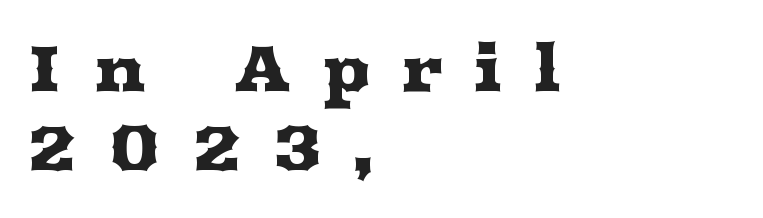
Q: Is the text italic (slanted)? A: No, it is upright.
Q: Is the typeface a serif or a sans-serif typeface? A: Serif.
Q: Is the text underlined? A: No.
Q: How is the paragraph aligned? A: Left-aligned.
Q: Is the spacing between letters normal or unusually wide? A: Unusually wide.
Q: Width (condensed, normal, or wide)? A: Wide.
Q: Stroke contrast? A: Medium.
Q: x-height? A: Medium.
Q: Monospaced? A: No.
